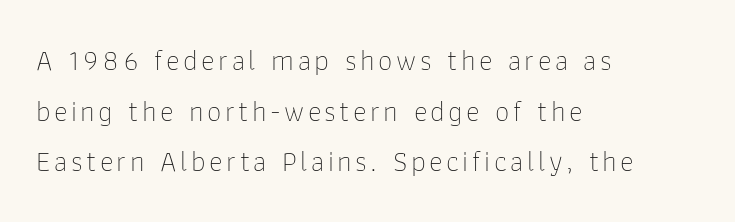
{"serif": "no", "italic": "no", "bold": "no", "weight": "thin", "width": "normal", "stroke_contrast": "low", "x_height": "medium", "monospaced": "no", "underline": "no", "align": "left", "line_spacing_ratio": 1.75, "glyph_px": 29}
